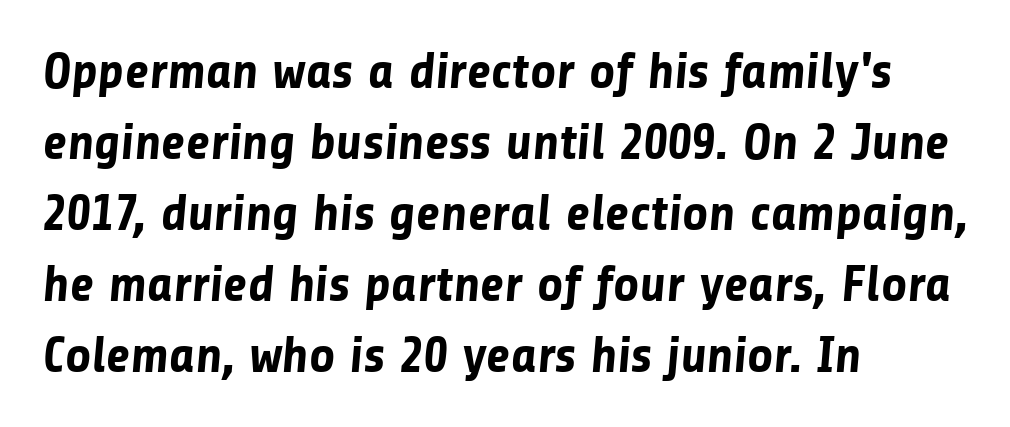
Q: Is the text bold? A: Yes.
Q: Is the typeface a serif or a sans-serif typeface? A: Sans-serif.
Q: Is the text underlined? A: No.
Q: How is the paragraph aligned? A: Left-aligned.
Q: Is the spacing between letters normal or unusually wide? A: Normal.
Q: Is the spacing between lines tight, normal or loose? A: Normal.
Q: Width (condensed, normal, or wide)? A: Normal.
Q: Stroke contrast? A: Low.
Q: x-height? A: Medium.
Q: Monospaced? A: No.
